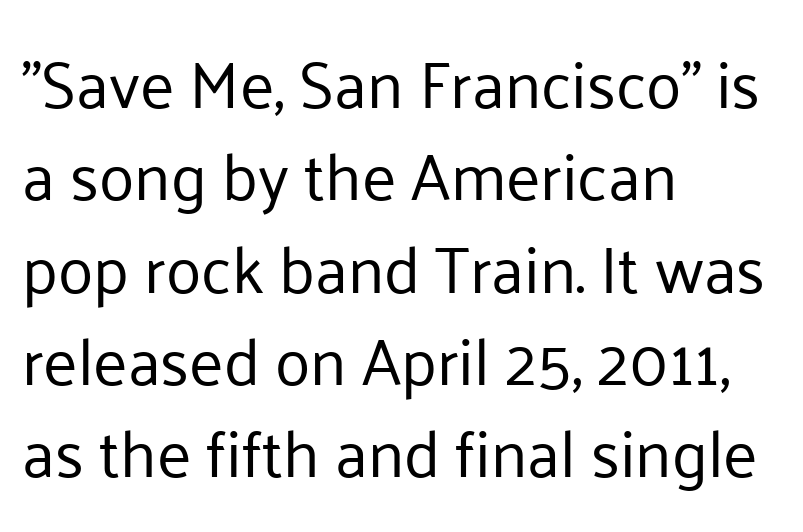
The image shows 65 px regular-weight sans-serif type, upright; set left-aligned, normal line spacing (1.42x), normal letter spacing, not underlined; low stroke contrast and a medium x-height.
